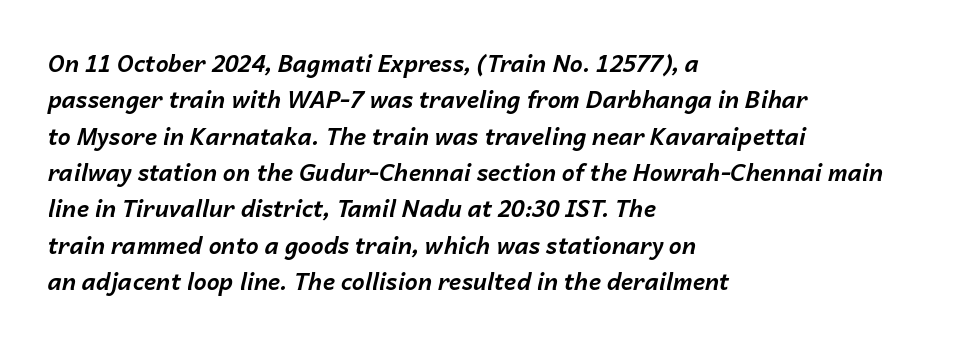
How are the letters spaced? Ordinarily, with no added tracking. Plain, unruled lines of type. Leftover space on each line is placed entirely after the last word. Is the type bold? Yes — the strokes are clearly thick and heavy.
